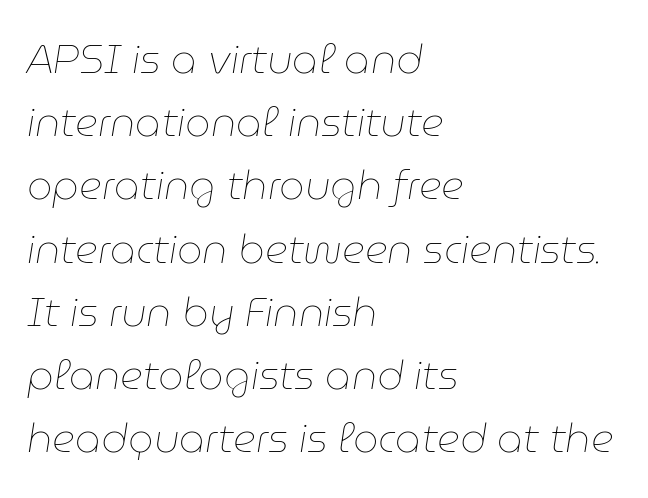
Q: Is the text bold? A: No.
Q: Is the text italic (slanted)? A: Yes, it leans right by about 9 degrees.
Q: Is the text underlined? A: No.
Q: How is the paragraph aligned? A: Left-aligned.
Q: Is the spacing between letters normal or unusually wide? A: Normal.
Q: Is the spacing between lines tight, normal or loose? A: Normal.
Q: Width (condensed, normal, or wide)? A: Normal.
Q: Stroke contrast? A: Low.
Q: x-height? A: Medium.
Q: Monospaced? A: No.
